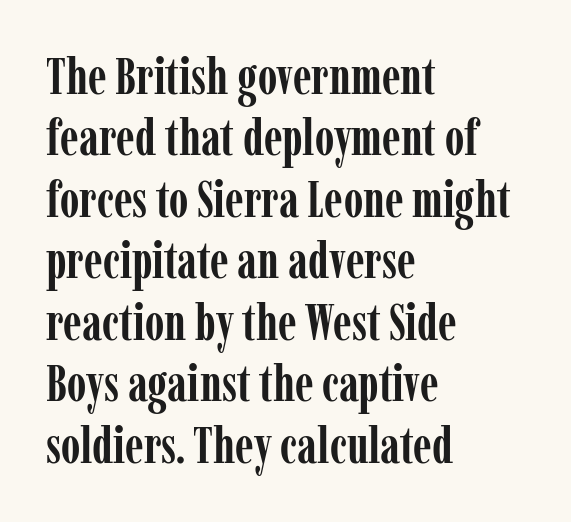
{"serif": "yes", "italic": "no", "bold": "yes", "weight": "semibold", "width": "condensed", "stroke_contrast": "low", "x_height": "medium", "monospaced": "no", "underline": "no", "align": "left", "line_spacing_ratio": 1.23, "letter_spacing": "normal", "letter_spacing_em": 0.0, "glyph_px": 50}
